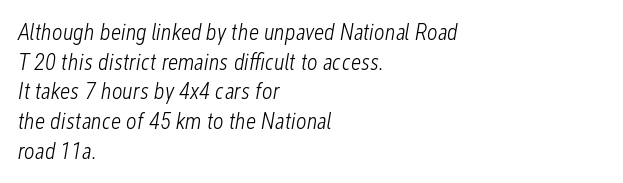
Q: Is the text bold? A: No.
Q: Is the text italic (slanted)? A: Yes, it leans right by about 12 degrees.
Q: Is the text underlined? A: No.
Q: How is the paragraph aligned? A: Left-aligned.
Q: Is the spacing between letters normal or unusually wide? A: Normal.
Q: Is the spacing between lines tight, normal or loose? A: Normal.
